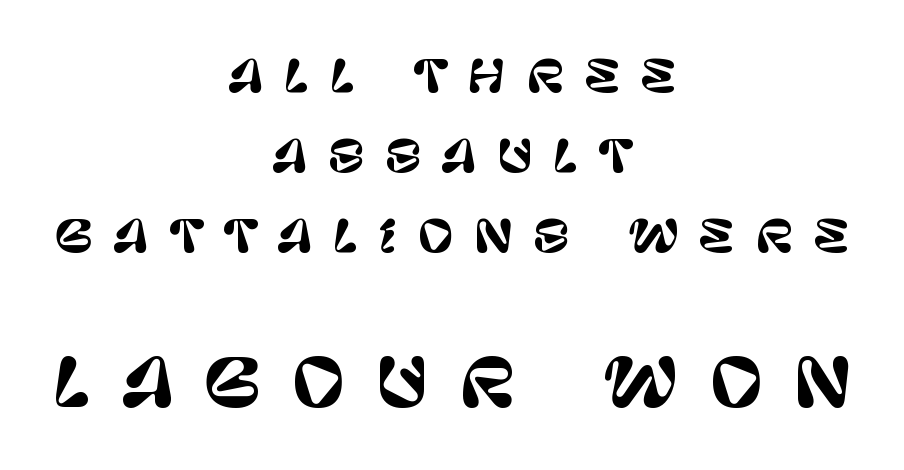
Does extra space separate the letters? Yes, quite a lot of it. Note: no serifs on the glyphs. The following chunk of copy outweighs the initial chunk in type size. Is this a fixed-width face? No — the glyphs have proportional, varying widths.
